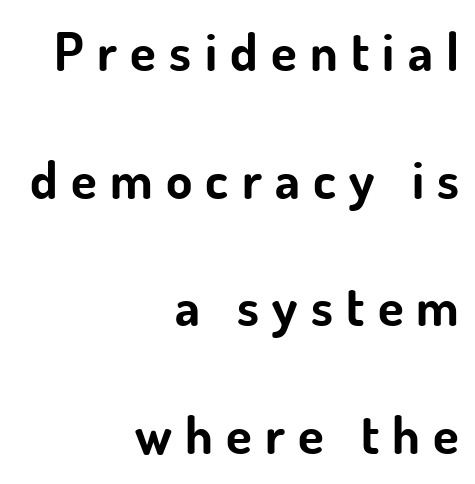
The image shows 53 px bold sans-serif type, upright; set right-aligned, loose line spacing (2.41x), unusually wide letter spacing (+0.25 em), not underlined; low stroke contrast and a small x-height.
